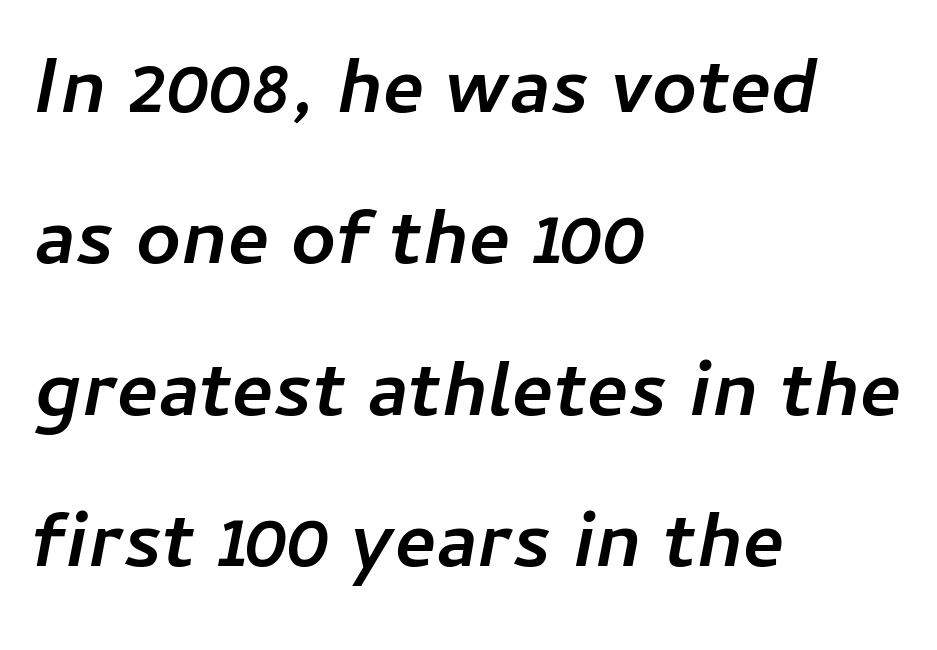
{"italic": "yes", "lean": "right", "slant_degrees": 11, "bold": "yes", "weight": "semibold", "width": "normal", "stroke_contrast": "low", "x_height": "medium", "monospaced": "no", "underline": "no", "align": "left", "line_spacing": "loose", "line_spacing_ratio": 1.94, "letter_spacing": "normal", "letter_spacing_em": 0.0, "glyph_px": 78}
